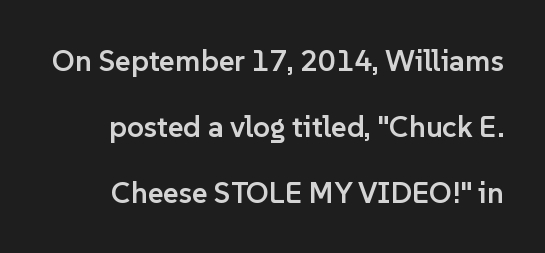
These words are printed semibold, heavier than regular yet not bold. Only glyphs here, with clear space below each row. What's the leading like? Stretched, with rows far apart. You can tell from the bare stems that sans-serif type was used. Think of a printed novel: that variable character pitch is what you see here. This sample uses an upright cut, with every glyph sitting square on the baseline.
